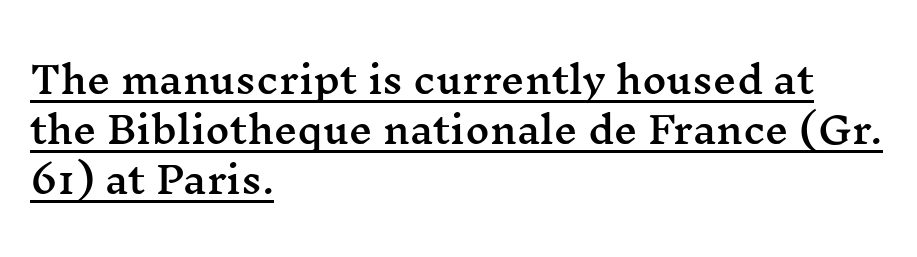
{"serif": "yes", "italic": "no", "width": "wide", "stroke_contrast": "medium", "x_height": "medium", "monospaced": "no", "underline": "yes", "align": "left", "line_spacing": "normal", "line_spacing_ratio": 1.35, "letter_spacing": "normal", "letter_spacing_em": 0.0, "glyph_px": 37}
